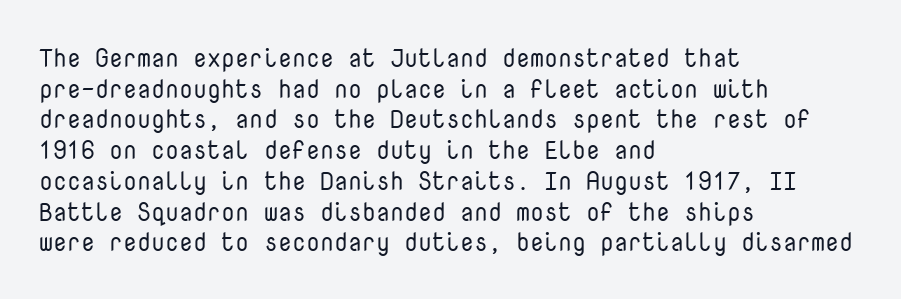
The letters look calm and open, with moderate or lighter stems. Descenders are the only things crossing below the line. Left-aligned paragraph, ragged on the right. Short note: letters normally spaced.
